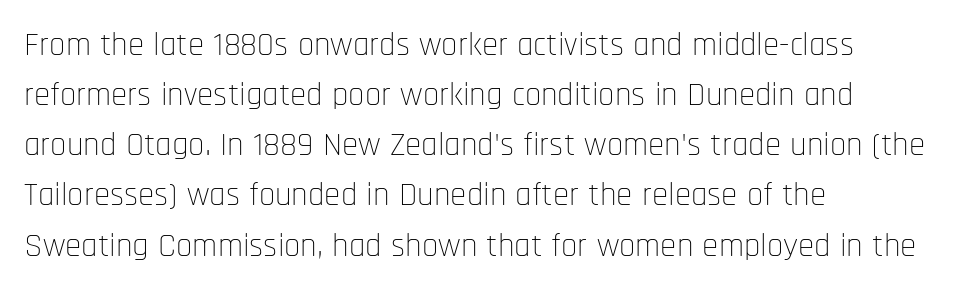
Q: Is the text bold? A: No.
Q: Is the text italic (slanted)? A: No, it is upright.
Q: Is the typeface a serif or a sans-serif typeface? A: Sans-serif.
Q: Is the text underlined? A: No.
Q: How is the paragraph aligned? A: Left-aligned.
Q: Is the spacing between letters normal or unusually wide? A: Normal.
Q: Is the spacing between lines tight, normal or loose? A: Normal.
Q: Width (condensed, normal, or wide)? A: Condensed.
Q: Stroke contrast? A: Low.
Q: x-height? A: Large.
Q: Monospaced? A: No.
